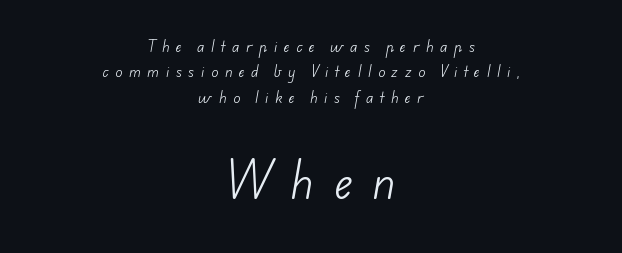
Q: Is the text bold? A: No.
Q: Is the typeface a serif or a sans-serif typeface? A: Sans-serif.
Q: Is the text underlined? A: No.
Q: How is the paragraph aligned? A: Centered.
Q: Is the spacing between letters normal or unusually wide? A: Unusually wide.
Q: Which block of text is set in a larger size, the first (top) or the second (bottom)? A: The second (bottom) one.
Q: Width (condensed, normal, or wide)? A: Normal.
Q: Stroke contrast? A: Low.
Q: x-height? A: Small.
Q: Monospaced? A: No.
